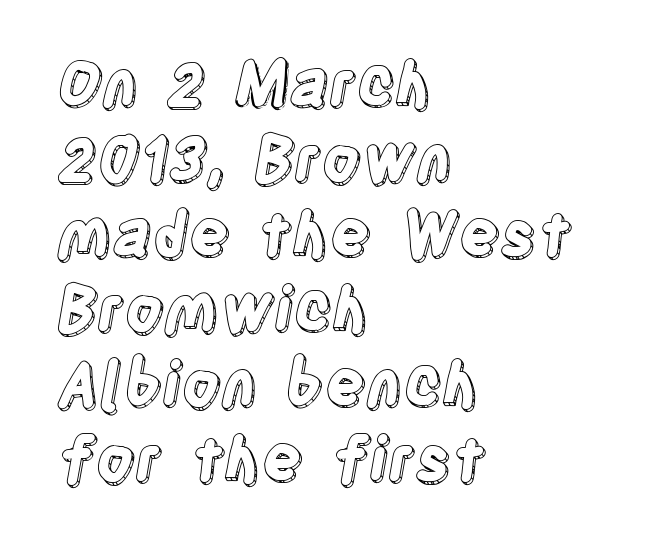
Q: Is the text italic (slanted)? A: Yes.
Q: Is the text underlined? A: No.
Q: How is the paragraph aligned? A: Left-aligned.
Q: Is the spacing between letters normal or unusually wide? A: Normal.
Q: Width (condensed, normal, or wide)? A: Condensed.
Q: x-height? A: Large.
Q: Monospaced? A: No.
